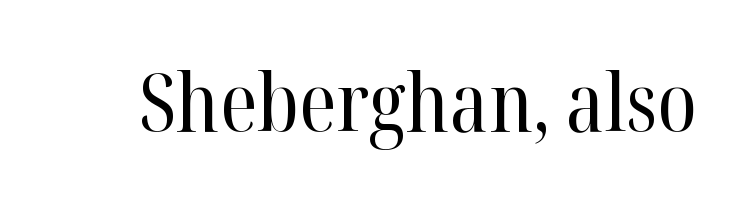
{"serif": "yes", "italic": "no", "bold": "no", "weight": "regular", "width": "normal", "stroke_contrast": "high", "x_height": "medium", "monospaced": "no", "underline": "no", "letter_spacing": "normal", "letter_spacing_em": 0.0, "glyph_px": 80}
